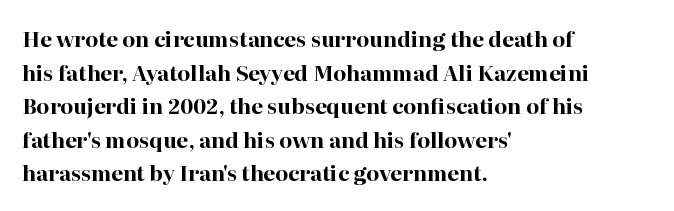
The image shows 21 px bold type, upright; set left-aligned, normal line spacing (1.6x), normal letter spacing, not underlined.
